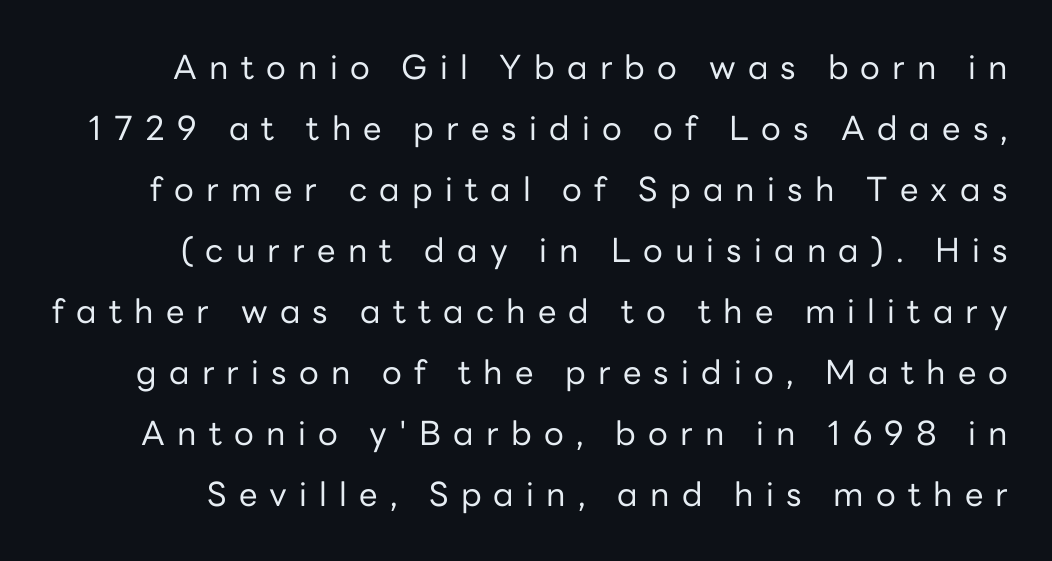
Q: Is the text bold? A: No.
Q: Is the text italic (slanted)? A: No, it is upright.
Q: Is the typeface a serif or a sans-serif typeface? A: Sans-serif.
Q: Is the text underlined? A: No.
Q: Is the spacing between letters normal or unusually wide? A: Unusually wide.
Q: Width (condensed, normal, or wide)? A: Normal.
Q: Stroke contrast? A: Low.
Q: x-height? A: Medium.
Q: Monospaced? A: No.
